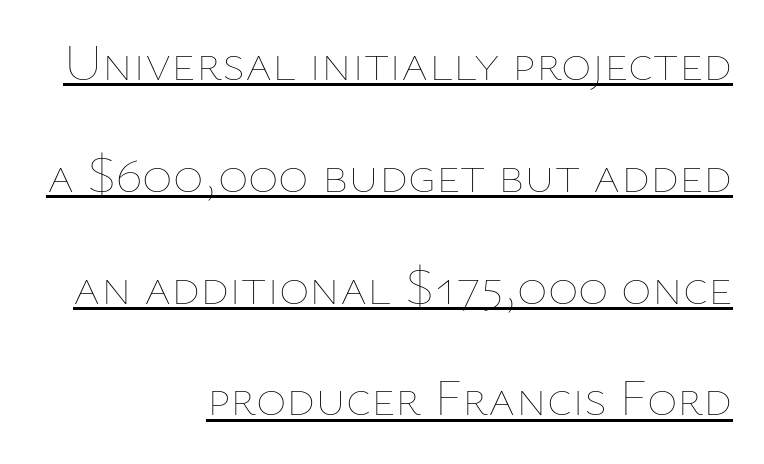
Q: Is the text bold? A: No.
Q: Is the text italic (slanted)? A: No, it is upright.
Q: Is the text underlined? A: Yes.
Q: How is the paragraph aligned? A: Right-aligned.
Q: Is the spacing between letters normal or unusually wide? A: Normal.
Q: Is the spacing between lines tight, normal or loose? A: Loose.
Q: Width (condensed, normal, or wide)? A: Normal.
Q: Stroke contrast? A: Low.
Q: x-height? A: Medium.
Q: Monospaced? A: No.
